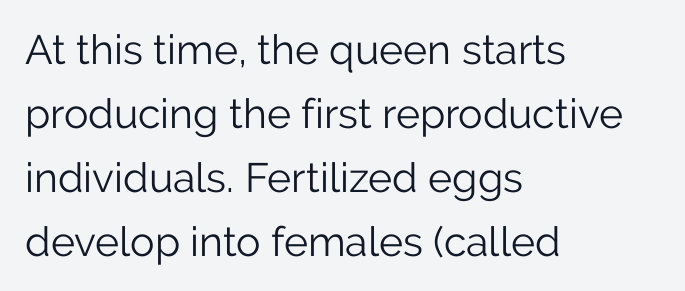
The cut favours lightness, reaching ordinary text weight at its darkest. The rendering keeps characters at their native spacing. The rag falls on the right side of this text block. The specimen omits any rule beneath the text block's lines. The rendering shows plain stroke endings on the letterforms — a sans-serif design.
